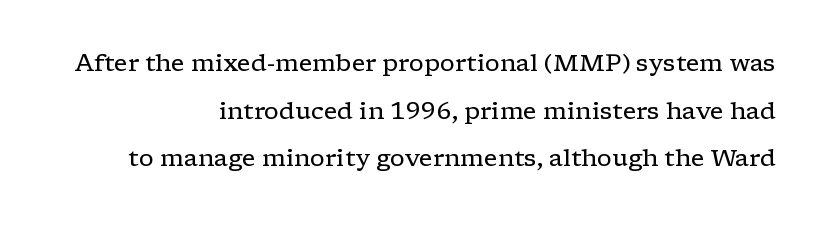
The image shows 24 px text type, upright; set right-aligned, loose line spacing (1.98x), normal letter spacing, not underlined.
